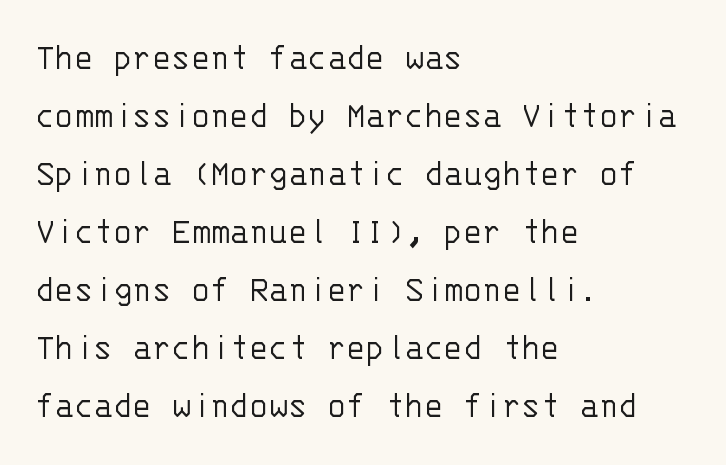
Q: Is the text bold? A: No.
Q: Is the text italic (slanted)? A: No, it is upright.
Q: Is the typeface a serif or a sans-serif typeface? A: Sans-serif.
Q: Is the text underlined? A: No.
Q: How is the paragraph aligned? A: Left-aligned.
Q: Is the spacing between letters normal or unusually wide? A: Normal.
Q: Is the spacing between lines tight, normal or loose? A: Normal.
Q: Width (condensed, normal, or wide)? A: Normal.
Q: Stroke contrast? A: Low.
Q: x-height? A: Large.
Q: Monospaced? A: Yes.
